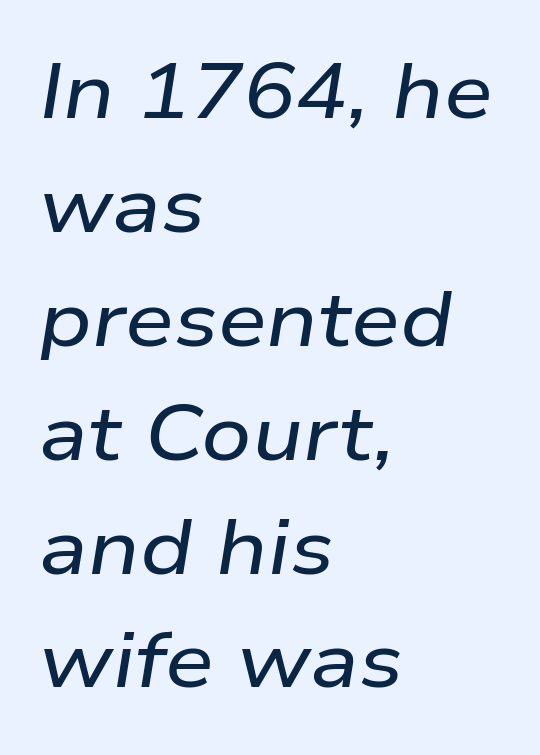
{"italic": "yes", "lean": "right", "slant_degrees": 9, "width": "wide", "stroke_contrast": "low", "x_height": "medium", "monospaced": "no", "underline": "no", "align": "left", "line_spacing": "normal", "line_spacing_ratio": 1.46, "letter_spacing": "normal", "letter_spacing_em": 0.0, "glyph_px": 78}
